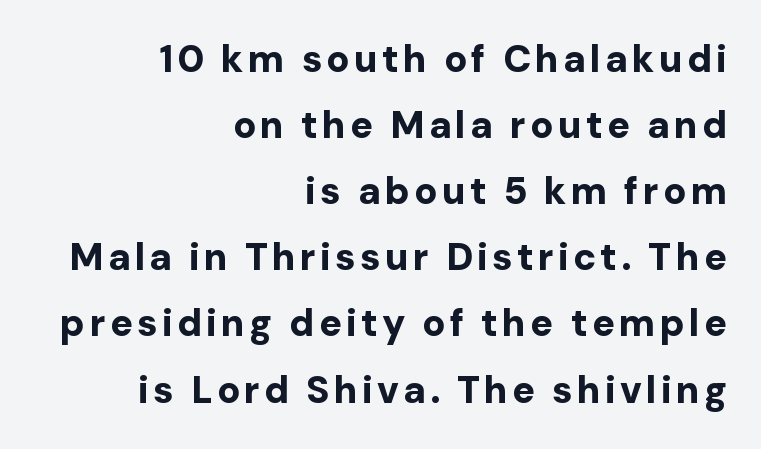
{"serif": "no", "italic": "no", "bold": "yes", "weight": "bold", "width": "normal", "stroke_contrast": "low", "x_height": "medium", "monospaced": "no", "underline": "no", "align": "right", "line_spacing_ratio": 1.74, "glyph_px": 38}
